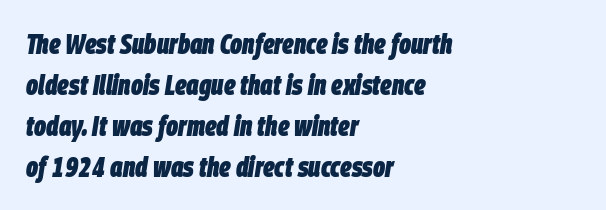
The image shows 28 px heavy, condensed type, italic (leaning right); set left-aligned, normal line spacing (1.46x), normal letter spacing, not underlined; low stroke contrast and a large x-height.
